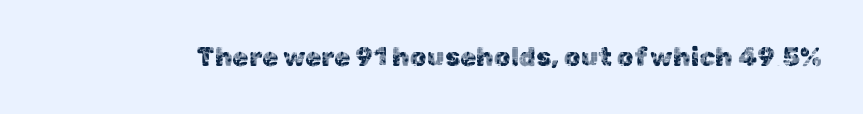
The image shows 26 px text type, upright; set normal letter spacing, not underlined.
